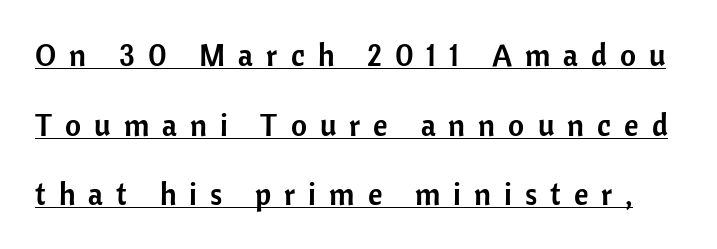
Q: Is the text italic (slanted)? A: No, it is upright.
Q: Is the typeface a serif or a sans-serif typeface? A: Sans-serif.
Q: Is the text underlined? A: Yes.
Q: Is the spacing between letters normal or unusually wide? A: Unusually wide.
Q: Is the spacing between lines tight, normal or loose? A: Loose.
Q: Width (condensed, normal, or wide)? A: Normal.
Q: Stroke contrast? A: Low.
Q: x-height? A: Medium.
Q: Monospaced? A: No.
